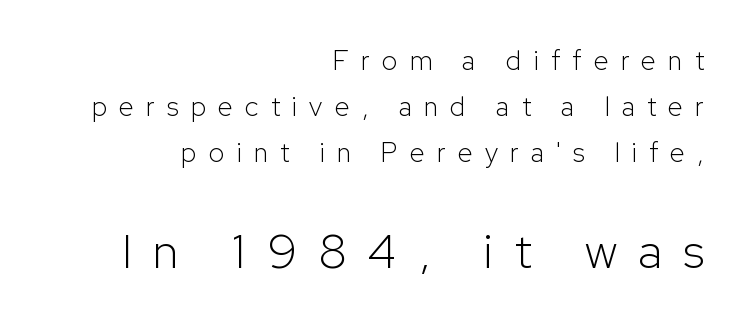
{"serif": "no", "italic": "no", "bold": "no", "weight": "light", "width": "normal", "stroke_contrast": "low", "x_height": "medium", "monospaced": "no", "underline": "no", "align": "right", "line_spacing_ratio": 1.71, "letter_spacing": "wide", "letter_spacing_em": 0.45, "larger_block": "second", "size_ratio": 1.78, "glyph_px": 48}
